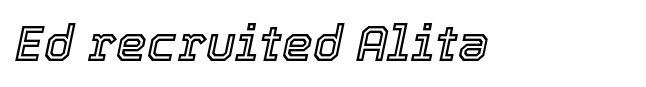
{"italic": "yes", "lean": "right", "slant_degrees": 12, "width": "normal", "x_height": "medium", "monospaced": "no", "underline": "no", "letter_spacing": "normal", "letter_spacing_em": 0.0, "glyph_px": 49}
